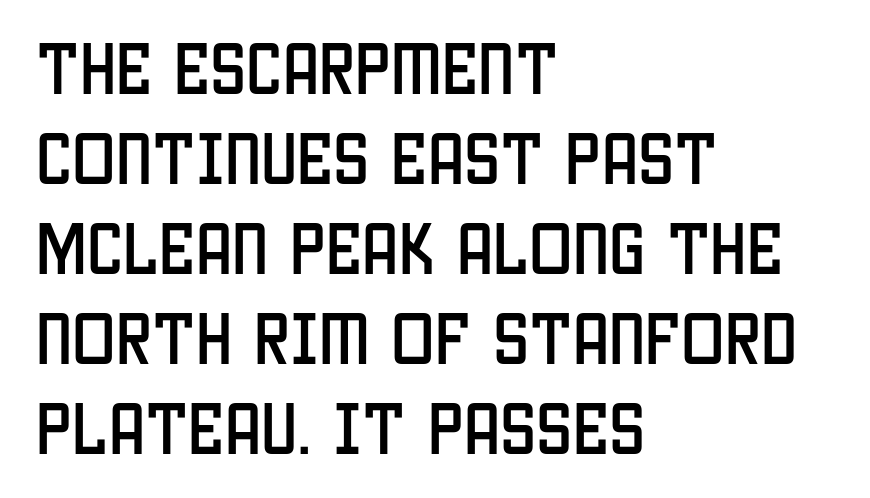
The image shows 58 px condensed sans-serif type, upright; set left-aligned, normal line spacing (1.55x), normal letter spacing, not underlined; low stroke contrast and a large x-height.
